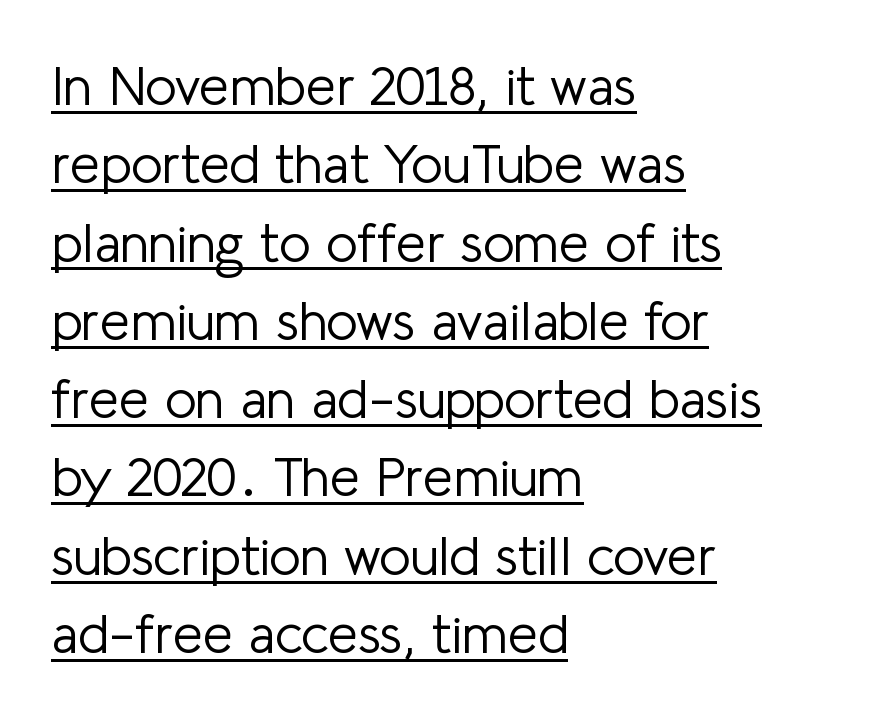
Q: Is the text bold? A: No.
Q: Is the text italic (slanted)? A: No, it is upright.
Q: Is the typeface a serif or a sans-serif typeface? A: Sans-serif.
Q: Is the text underlined? A: Yes.
Q: How is the paragraph aligned? A: Left-aligned.
Q: Is the spacing between letters normal or unusually wide? A: Normal.
Q: Is the spacing between lines tight, normal or loose? A: Normal.
Q: Width (condensed, normal, or wide)? A: Normal.
Q: Stroke contrast? A: Low.
Q: x-height? A: Medium.
Q: Monospaced? A: No.
